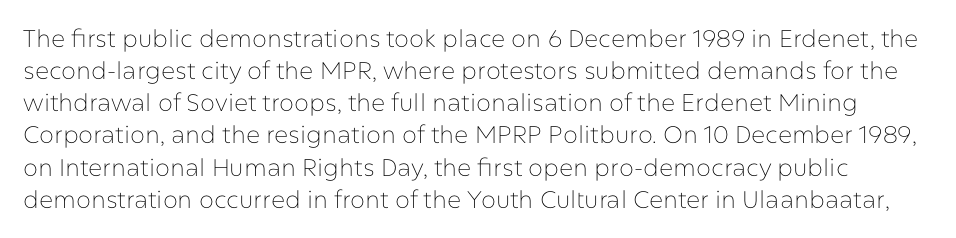
The image shows 24 px text type, upright; set normal line spacing (1.34x), normal letter spacing, not underlined.
